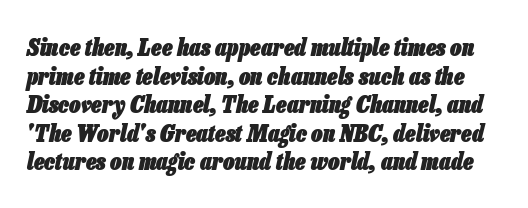
{"italic": "yes", "lean": "right", "slant_degrees": 13, "bold": "yes", "underline": "no", "line_spacing_ratio": 1.24, "letter_spacing": "normal", "letter_spacing_em": 0.0, "glyph_px": 23}
